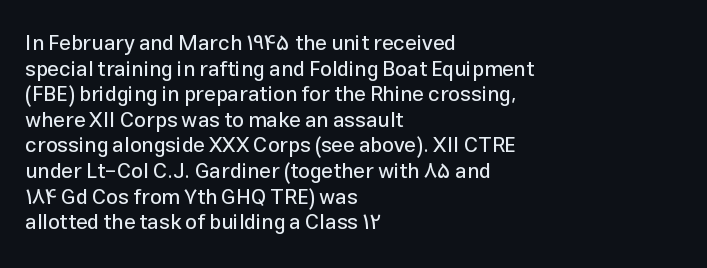
{"italic": "no", "underline": "no", "align": "left", "line_spacing_ratio": 1.22, "letter_spacing": "normal", "letter_spacing_em": 0.0, "glyph_px": 21}
